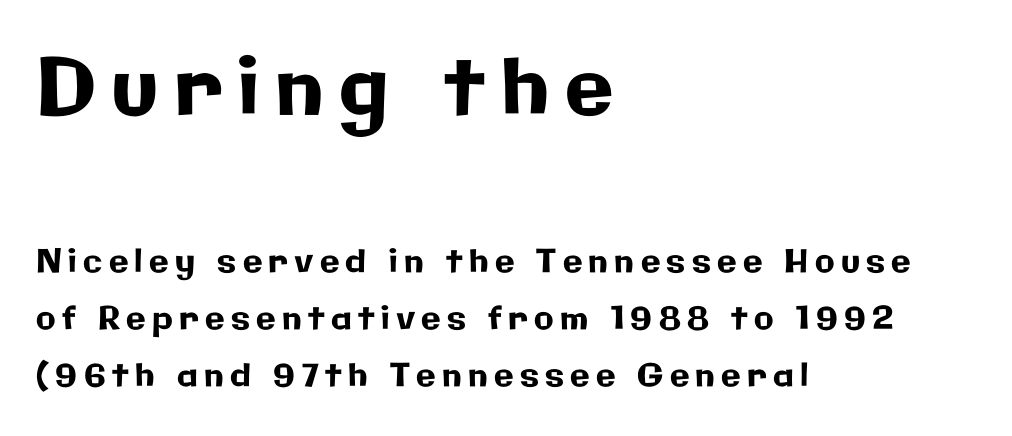
{"serif": "no", "italic": "no", "width": "normal", "stroke_contrast": "low", "x_height": "medium", "monospaced": "no", "underline": "no", "align": "left", "line_spacing_ratio": 1.78, "letter_spacing": "wide", "letter_spacing_em": 0.2, "larger_block": "first", "size_ratio": 2.47, "glyph_px": 79}
